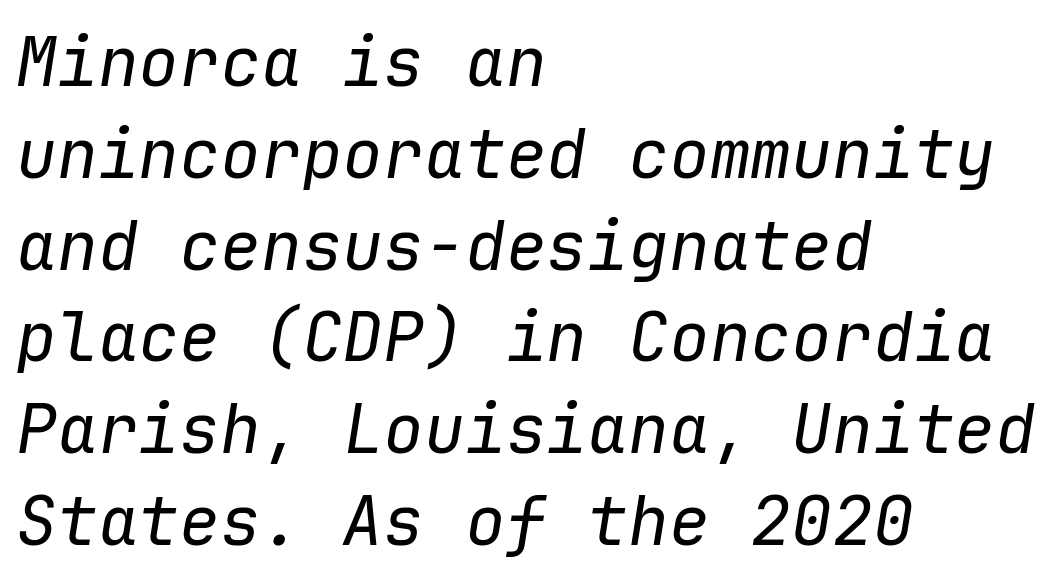
The zone under the glyphs is completely vacant. This sample has the even, mechanical cadence of fixed-width lettering. An italicized treatment has been applied to the whole sample. Which margin do the lines hug? The left one — the right edge is uneven. Whoever set this chose a conventional vertical rhythm.
